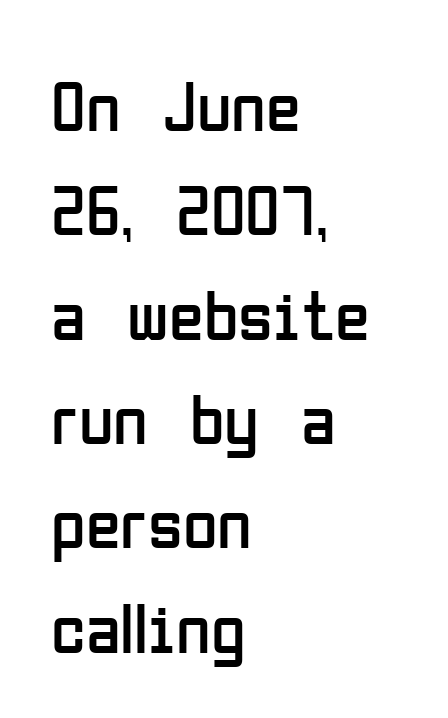
Font category for this specimen: sans-serif. Horizontal bands of white between lines are of average thickness. The cut favours lightness, reaching ordinary text weight at its darkest. All the whitespace from short lines collects on the right.
